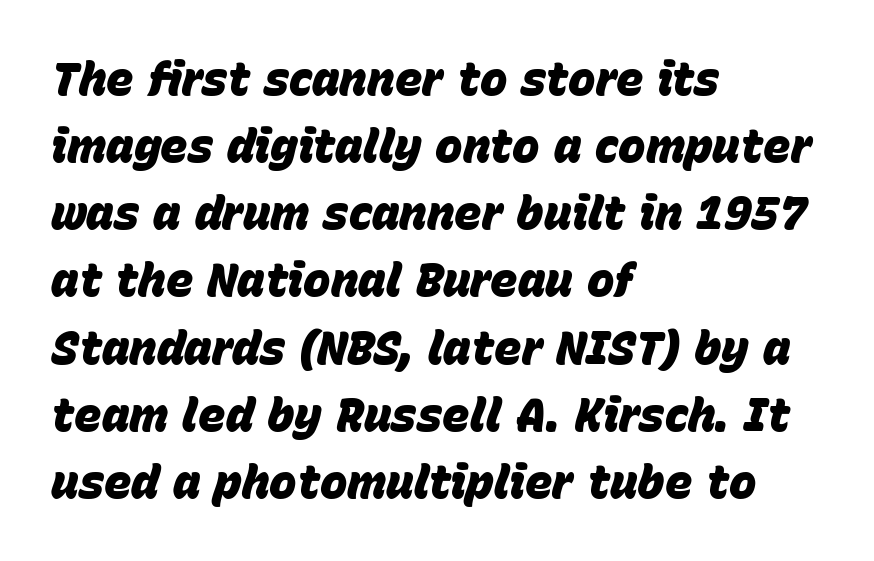
The image shows 46 px heavy type, italic (leaning right); set left-aligned, normal line spacing (1.46x), normal letter spacing, not underlined; low stroke contrast and a large x-height.
